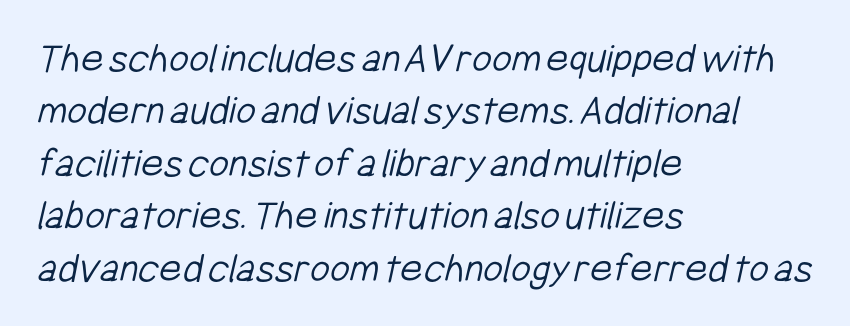
Clear beneath every line of the passage. Stroke thickness stays within the range of a standard reading face or lighter. You could call the tracking neutral — neither tight nor loose. Varying glyph widths throughout — classic text-font behaviour. Nope, no serifs anywhere on these letters. The passage is arranged the way most books set body copy — flush left.
